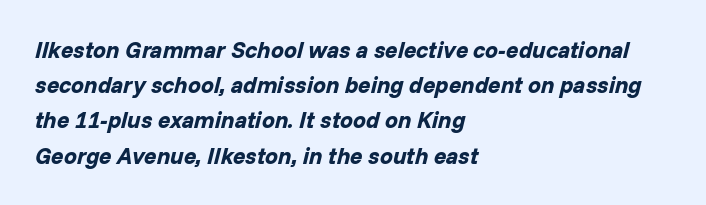
{"italic": "yes", "lean": "right", "slant_degrees": 14, "bold": "yes", "underline": "no", "align": "left", "line_spacing": "normal", "line_spacing_ratio": 1.53, "letter_spacing": "normal", "letter_spacing_em": 0.0, "glyph_px": 23}
